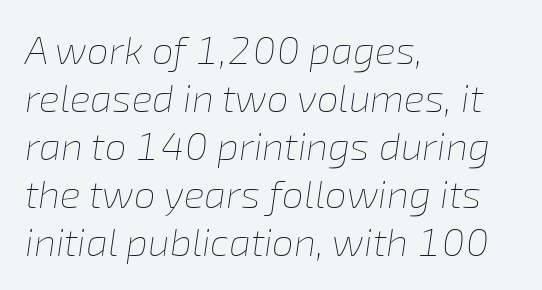
The image shows 39 px thin type, italic (leaning right); set left-aligned, line spacing 1.23x, normal letter spacing, not underlined; low stroke contrast and a medium x-height.
